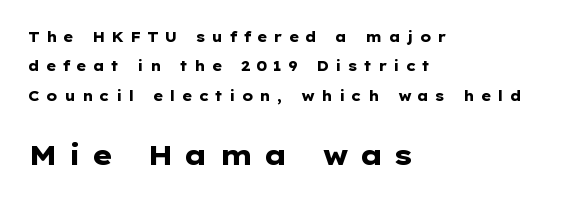
The composition opens small and finishes big. Reading down the block, your eye returns to a fixed left position each line. Words float on clear page, feet unadorned. The type sits square on the baseline with zero lean. The line-height multiplier appears high, well above default. Heft: maximum for text — a bold.
